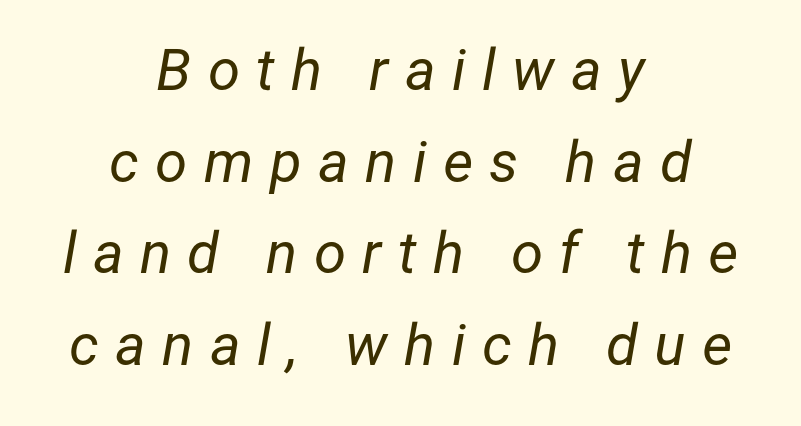
In terms of letterspacing, this is a distinctly airy, spread setting. The strip under each line holds only bare page. In terms of posture, this sample is oblique. Casual observation: everything's sitting right in the middle. These glyphs show unthickened strokes, regular width or finer. Character widths vary here, with narrow letters taking less room than wide ones.
